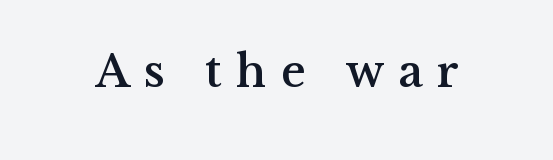
This sample uses an upright cut, with every glyph sitting square on the baseline. The rendering shows small feet on the letterforms — a serif design. A typesetter would call this proportional, since set widths differ per character. Anything drawn beneath the words? Only blank space. Letter spacing: wide.
